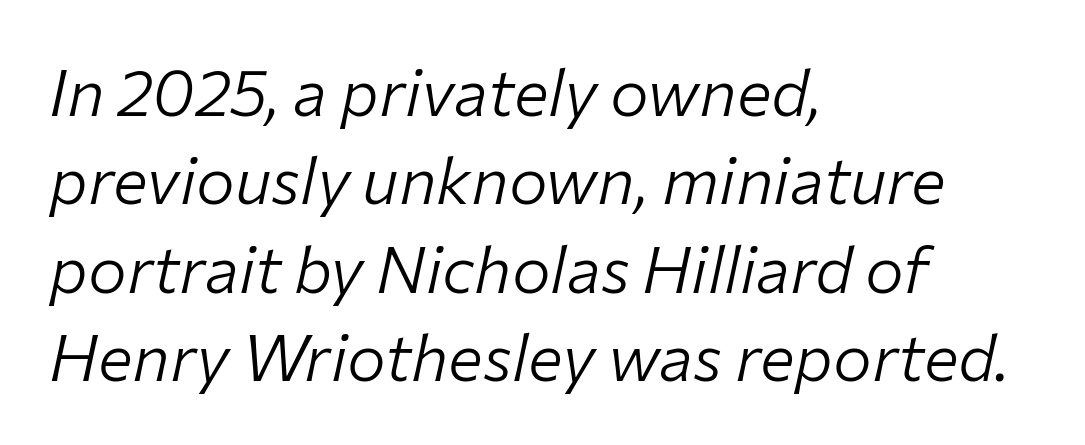
Compared with typical body copy, the letter spacing here is the same. Here the designer chose a conventional face with non-uniform glyph widths. This is oblique type, the kind used for emphasis or titles. Summary of weight: not heavy and not bold.
